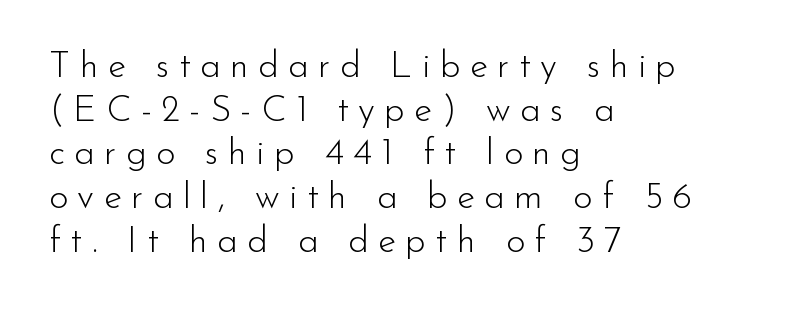
Varying glyph widths throughout — classic text-font behaviour. Words float on clear page, feet unadorned. Letters have the restrained weight of plain body copy at most. When letters stand straight like this, we call the style roman or upright. A student would call this left alignment; a typographer would say flush left, rag right. Display-style spreading of the glyphs; the letterfit is very open.
